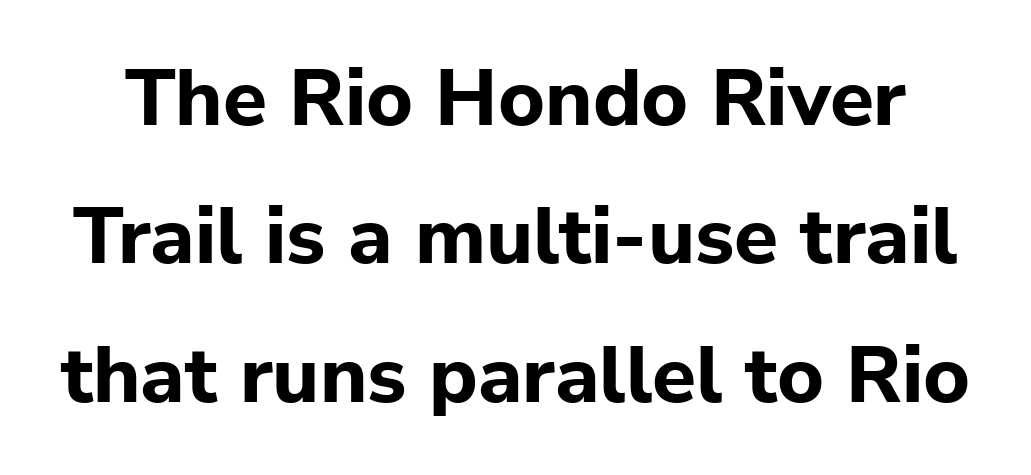
Q: Is the text bold? A: Yes.
Q: Is the text italic (slanted)? A: No, it is upright.
Q: Is the typeface a serif or a sans-serif typeface? A: Sans-serif.
Q: Is the text underlined? A: No.
Q: Is the spacing between letters normal or unusually wide? A: Normal.
Q: Width (condensed, normal, or wide)? A: Normal.
Q: Stroke contrast? A: Low.
Q: x-height? A: Medium.
Q: Monospaced? A: No.
